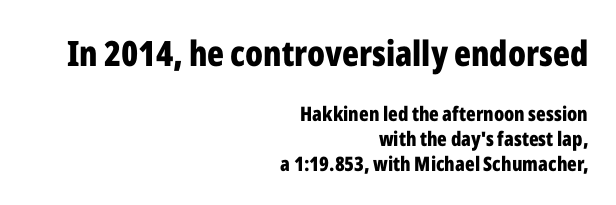
Q: Is the text bold? A: Yes.
Q: Is the text italic (slanted)? A: No, it is upright.
Q: Is the typeface a serif or a sans-serif typeface? A: Sans-serif.
Q: Is the text underlined? A: No.
Q: How is the paragraph aligned? A: Right-aligned.
Q: Is the spacing between letters normal or unusually wide? A: Normal.
Q: Which block of text is set in a larger size, the first (top) or the second (bottom)? A: The first (top) one.
Q: Width (condensed, normal, or wide)? A: Condensed.
Q: Stroke contrast? A: Low.
Q: x-height? A: Medium.
Q: Monospaced? A: No.
